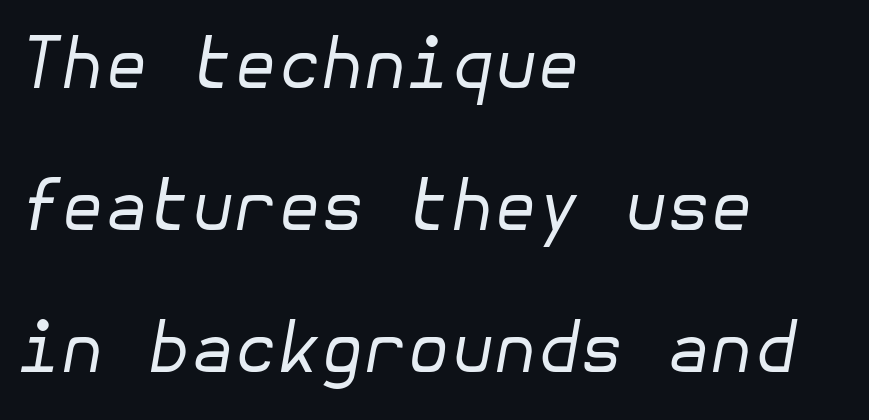
Q: Is the text bold? A: No.
Q: Is the text italic (slanted)? A: Yes, it leans right by about 10 degrees.
Q: Is the text underlined? A: No.
Q: How is the paragraph aligned? A: Left-aligned.
Q: Is the spacing between letters normal or unusually wide? A: Normal.
Q: Is the spacing between lines tight, normal or loose? A: Loose.
Q: Width (condensed, normal, or wide)? A: Normal.
Q: Stroke contrast? A: Low.
Q: x-height? A: Medium.
